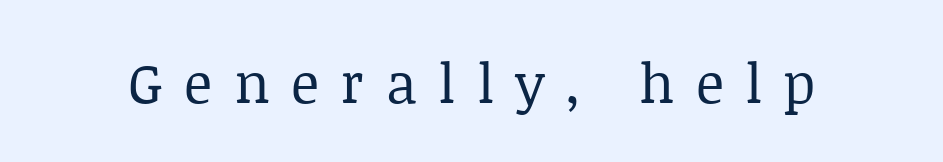
Q: Is the text bold? A: No.
Q: Is the text italic (slanted)? A: No, it is upright.
Q: Is the typeface a serif or a sans-serif typeface? A: Serif.
Q: Is the text underlined? A: No.
Q: Is the spacing between letters normal or unusually wide? A: Unusually wide.
Q: Width (condensed, normal, or wide)? A: Normal.
Q: Stroke contrast? A: Low.
Q: x-height? A: Large.
Q: Monospaced? A: No.
